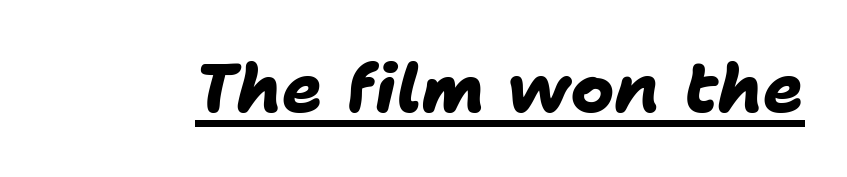
{"serif": "no", "bold": "yes", "weight": "heavy", "width": "normal", "stroke_contrast": "low", "x_height": "medium", "monospaced": "no", "underline": "yes", "letter_spacing": "normal", "letter_spacing_em": 0.0, "glyph_px": 67}
